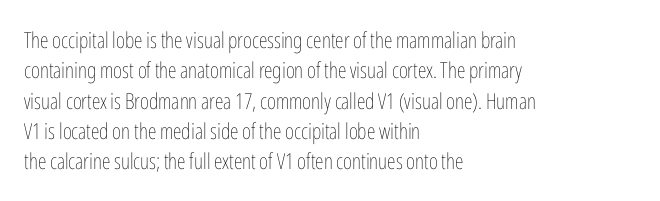
Q: Is the text bold? A: No.
Q: Is the text italic (slanted)? A: No, it is upright.
Q: Is the text underlined? A: No.
Q: How is the paragraph aligned? A: Left-aligned.
Q: Is the spacing between letters normal or unusually wide? A: Normal.
Q: Is the spacing between lines tight, normal or loose? A: Normal.
